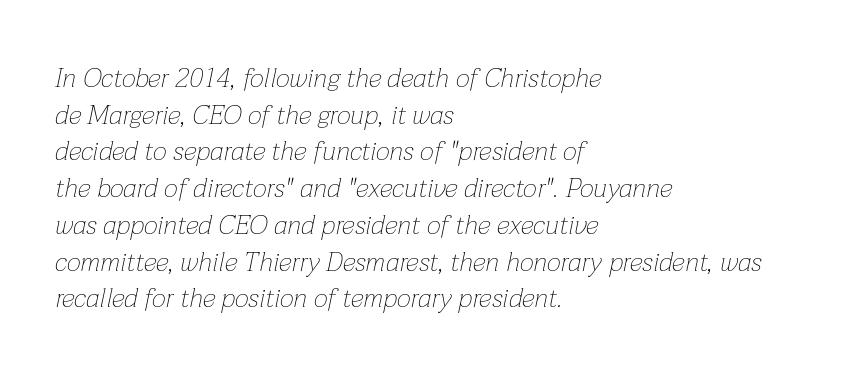
Q: Is the text bold? A: No.
Q: Is the text italic (slanted)? A: Yes, it leans right by about 12 degrees.
Q: Is the text underlined? A: No.
Q: How is the paragraph aligned? A: Left-aligned.
Q: Is the spacing between letters normal or unusually wide? A: Normal.
Q: Is the spacing between lines tight, normal or loose? A: Normal.
